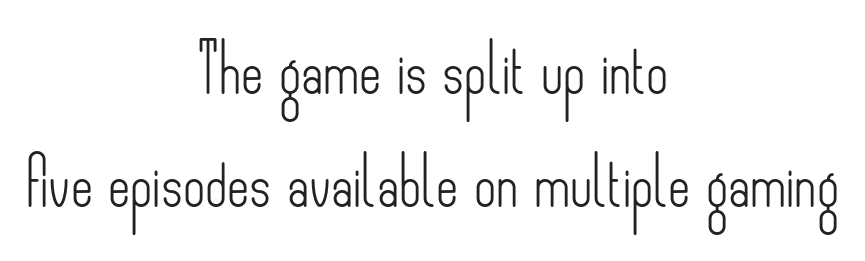
{"serif": "no", "italic": "no", "bold": "no", "weight": "light", "width": "condensed", "stroke_contrast": "low", "x_height": "small", "monospaced": "no", "underline": "no", "align": "center", "line_spacing": "loose", "line_spacing_ratio": 2.36, "letter_spacing": "normal", "letter_spacing_em": 0.0, "glyph_px": 48}
